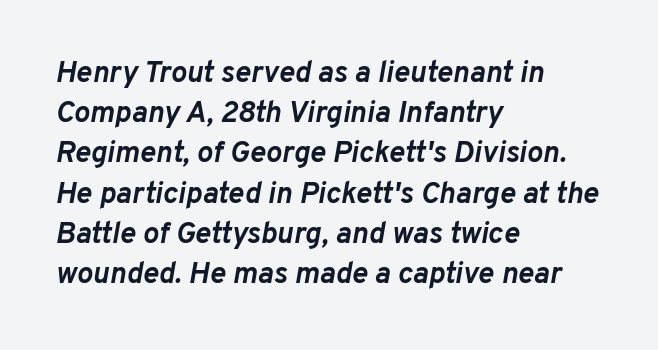
Q: Is the text bold? A: Yes.
Q: Is the text italic (slanted)? A: Yes, it leans right by about 10 degrees.
Q: Is the text underlined? A: No.
Q: How is the paragraph aligned? A: Left-aligned.
Q: Is the spacing between letters normal or unusually wide? A: Normal.
Q: Is the spacing between lines tight, normal or loose? A: Normal.
Q: Width (condensed, normal, or wide)? A: Normal.
Q: Stroke contrast? A: Low.
Q: x-height? A: Medium.
Q: Monospaced? A: No.
